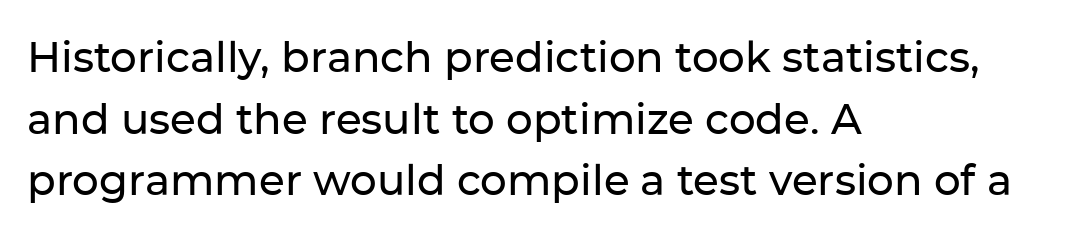
Every character sits straight up, as roman type does. In terms of letterform style, serifs are entirely absent. Where is the straight margin? On the left. Baseline-to-baseline distance is the conventional proportion of letter height. Looks like regular typesetting: each glyph gets only the width it needs.
